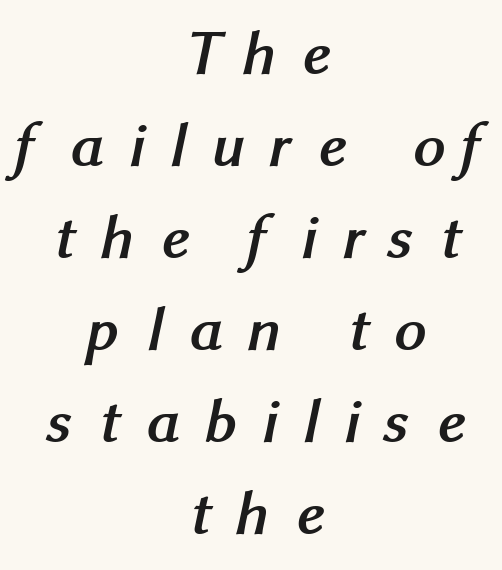
The image shows 63 px semibold sans-serif type; set centered, normal line spacing (1.46x), unusually wide letter spacing (+0.4 em), not underlined; medium stroke contrast and a medium x-height.
